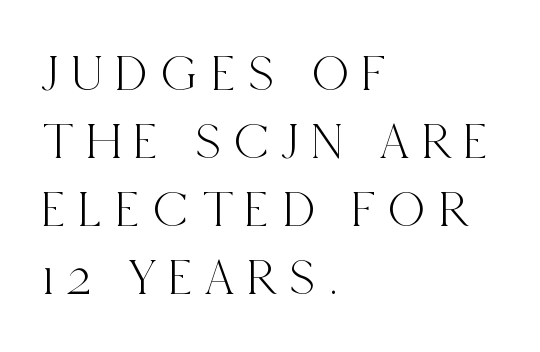
{"serif": "yes", "italic": "no", "width": "condensed", "x_height": "large", "monospaced": "no", "underline": "no", "align": "left", "line_spacing": "normal", "line_spacing_ratio": 1.31, "letter_spacing": "wide", "letter_spacing_em": 0.24, "glyph_px": 52}
